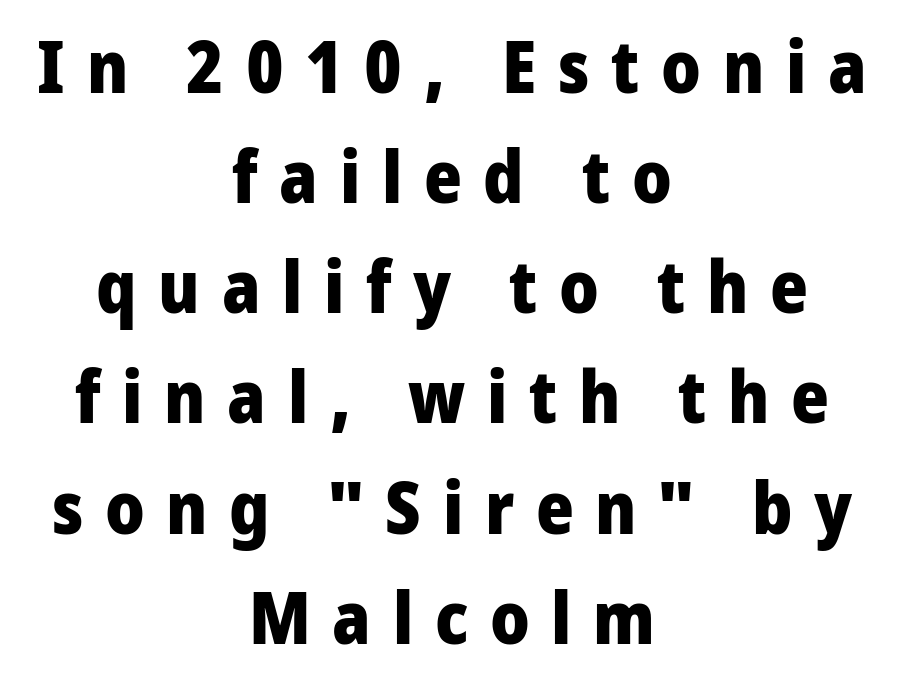
{"serif": "no", "italic": "no", "bold": "yes", "weight": "heavy", "width": "normal", "stroke_contrast": "low", "x_height": "medium", "monospaced": "no", "underline": "no", "align": "center", "line_spacing": "normal", "line_spacing_ratio": 1.53, "letter_spacing": "wide", "letter_spacing_em": 0.3, "glyph_px": 72}
